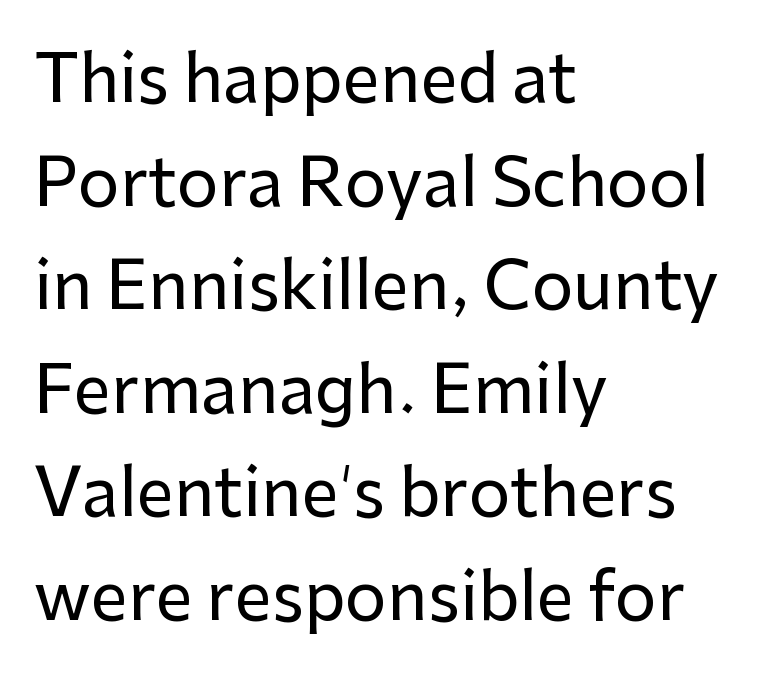
{"serif": "no", "italic": "no", "width": "normal", "stroke_contrast": "low", "x_height": "medium", "monospaced": "no", "underline": "no", "align": "left", "line_spacing": "normal", "line_spacing_ratio": 1.57, "letter_spacing": "normal", "letter_spacing_em": 0.0, "glyph_px": 66}
